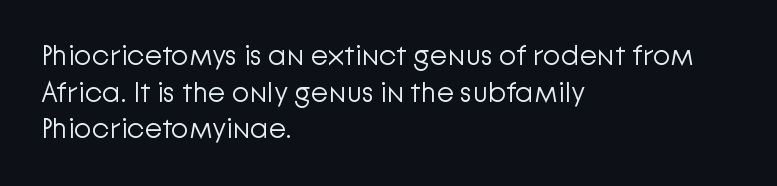
{"serif": "no", "italic": "no", "bold": "no", "weight": "light", "width": "normal", "stroke_contrast": "low", "x_height": "medium", "monospaced": "no", "underline": "no", "align": "left", "line_spacing": "normal", "line_spacing_ratio": 1.26, "letter_spacing": "normal", "letter_spacing_em": 0.0, "glyph_px": 29}
